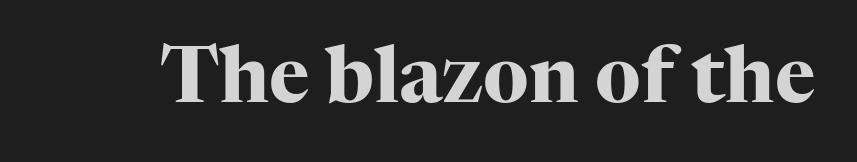
Q: Is the text bold? A: Yes.
Q: Is the text italic (slanted)? A: No, it is upright.
Q: Is the typeface a serif or a sans-serif typeface? A: Serif.
Q: Is the text underlined? A: No.
Q: Is the spacing between letters normal or unusually wide? A: Normal.
Q: Width (condensed, normal, or wide)? A: Normal.
Q: Stroke contrast? A: High.
Q: x-height? A: Medium.
Q: Monospaced? A: No.
